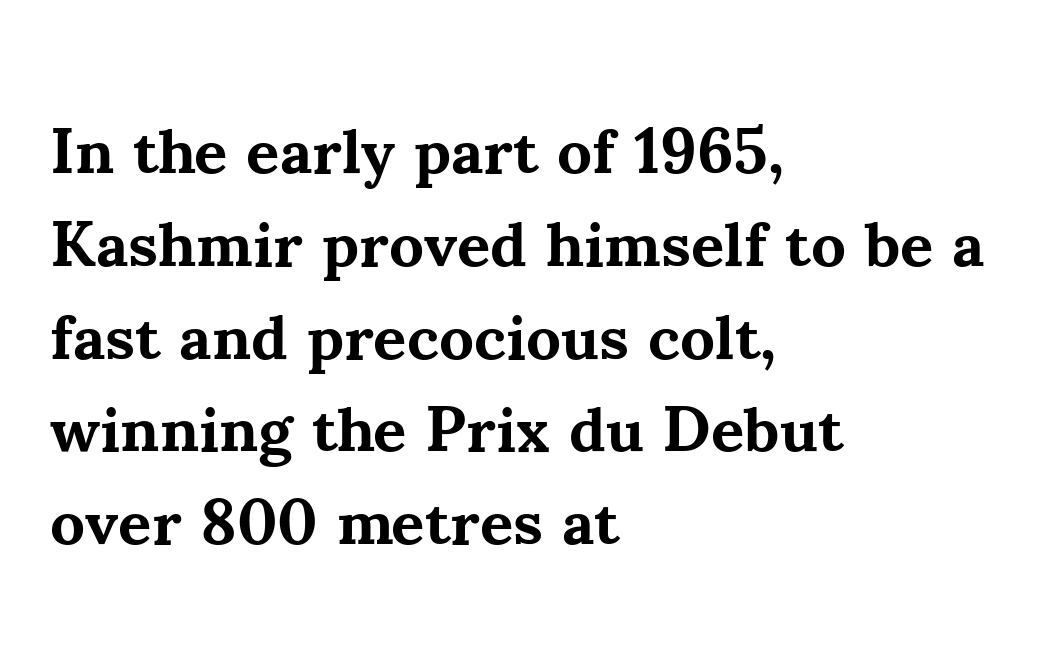
Horizontal bands of white between lines are of average thickness. The letters sit at their default tracking, neither squeezed nor spread. Think of a printed novel: that variable character pitch is what you see here. The rendering uses a bold face; every stroke is thick and dark.
